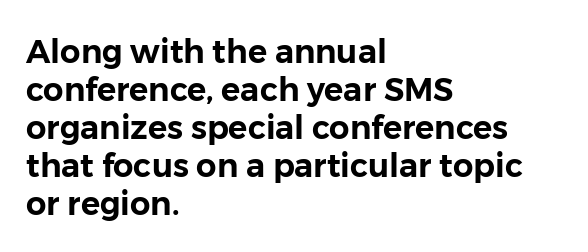
The image shows 32 px sans-serif type, upright; set left-aligned, line spacing 1.19x, normal letter spacing, not underlined; low stroke contrast and a medium x-height.
